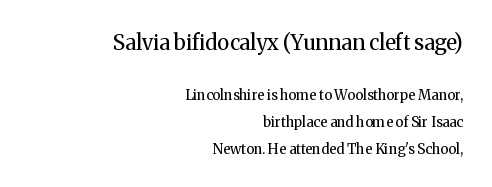
The image shows 21 px text type, upright; set right-aligned, loose line spacing (1.92x), normal letter spacing, not underlined; the first (top) block is 1.5x larger.
